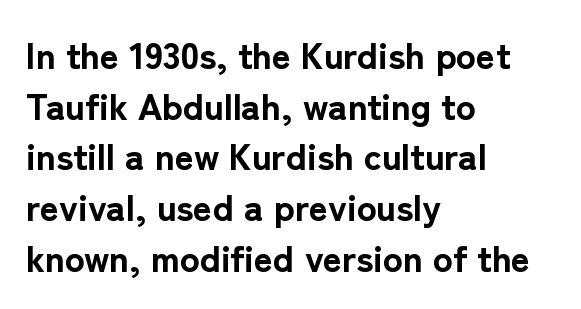
Q: Is the text bold? A: Yes.
Q: Is the text italic (slanted)? A: No, it is upright.
Q: Is the typeface a serif or a sans-serif typeface? A: Sans-serif.
Q: Is the text underlined? A: No.
Q: How is the paragraph aligned? A: Left-aligned.
Q: Is the spacing between letters normal or unusually wide? A: Normal.
Q: Is the spacing between lines tight, normal or loose? A: Normal.
Q: Width (condensed, normal, or wide)? A: Normal.
Q: Stroke contrast? A: Low.
Q: x-height? A: Medium.
Q: Monospaced? A: No.
